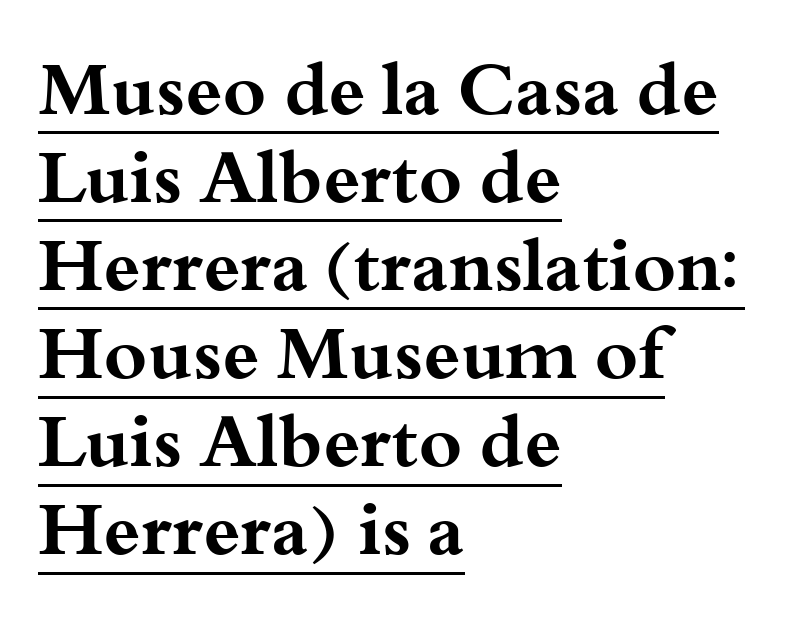
The letters advance in unequal steps, a hallmark of proportional type. Heft: maximum for text — a bold. Regarding serifs, this sample has them. Casual observation: everything's shoved over to the left. Does the lettering tilt? It doesn't — this is upright. This sample carries an underscore along the baseline area.
